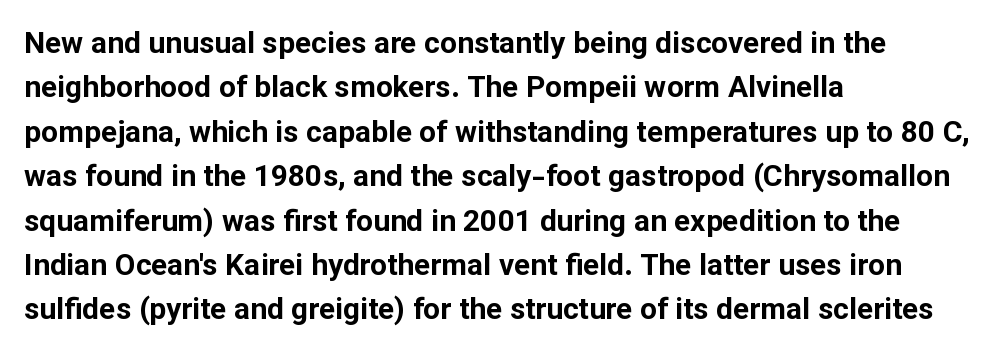
Q: Is the text bold? A: Yes.
Q: Is the text italic (slanted)? A: No, it is upright.
Q: Is the typeface a serif or a sans-serif typeface? A: Sans-serif.
Q: Is the text underlined? A: No.
Q: How is the paragraph aligned? A: Left-aligned.
Q: Is the spacing between letters normal or unusually wide? A: Normal.
Q: Is the spacing between lines tight, normal or loose? A: Normal.
Q: Width (condensed, normal, or wide)? A: Normal.
Q: Stroke contrast? A: Low.
Q: x-height? A: Medium.
Q: Monospaced? A: No.
